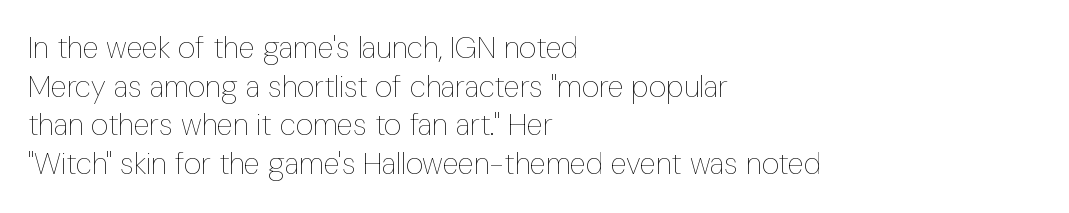
The image shows 30 px thin, condensed type, upright; set left-aligned, normal line spacing (1.29x), normal letter spacing, not underlined; low stroke contrast and a medium x-height.
